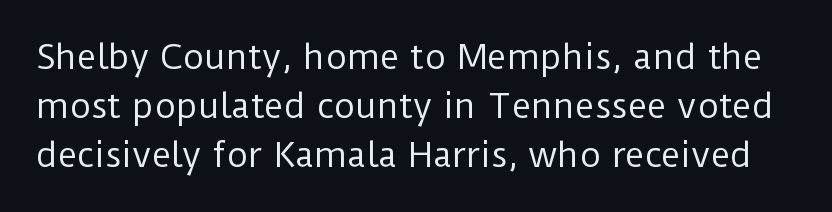
Q: Is the text bold? A: No.
Q: Is the text italic (slanted)? A: No, it is upright.
Q: Is the typeface a serif or a sans-serif typeface? A: Sans-serif.
Q: Is the text underlined? A: No.
Q: Is the spacing between letters normal or unusually wide? A: Normal.
Q: Is the spacing between lines tight, normal or loose? A: Normal.
Q: Width (condensed, normal, or wide)? A: Normal.
Q: Stroke contrast? A: Low.
Q: x-height? A: Medium.
Q: Monospaced? A: No.
